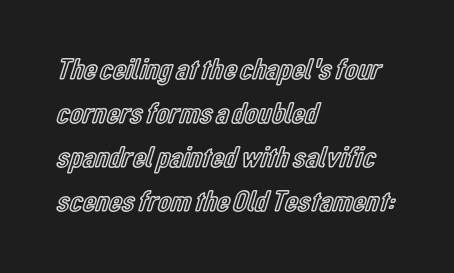
The face used here is rendered with its standard letterfit. Just letters on the line, the space beneath them empty. Whoever set this chose a conventional vertical rhythm.
